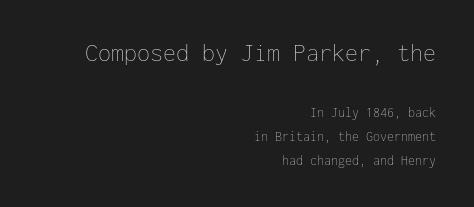
Q: Is the text bold? A: No.
Q: Is the text italic (slanted)? A: No, it is upright.
Q: Is the text underlined? A: No.
Q: How is the paragraph aligned? A: Right-aligned.
Q: Is the spacing between letters normal or unusually wide? A: Normal.
Q: Which block of text is set in a larger size, the first (top) or the second (bottom)? A: The first (top) one.
